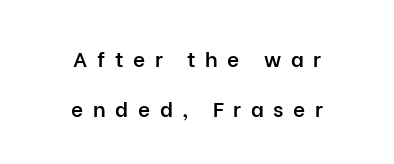
Q: Is the text bold? A: Semi-bold.
Q: Is the text italic (slanted)? A: No, it is upright.
Q: Is the text underlined? A: No.
Q: How is the paragraph aligned? A: Centered.
Q: Is the spacing between letters normal or unusually wide? A: Unusually wide.
Q: Is the spacing between lines tight, normal or loose? A: Loose.
